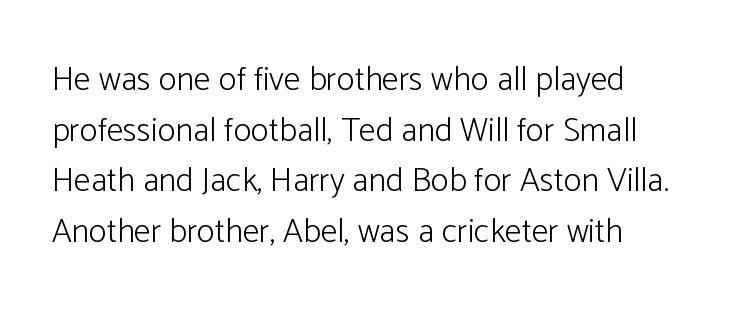
The image shows 34 px light sans-serif type, upright; set left-aligned, normal line spacing (1.49x), normal letter spacing, not underlined; low stroke contrast and a medium x-height.
